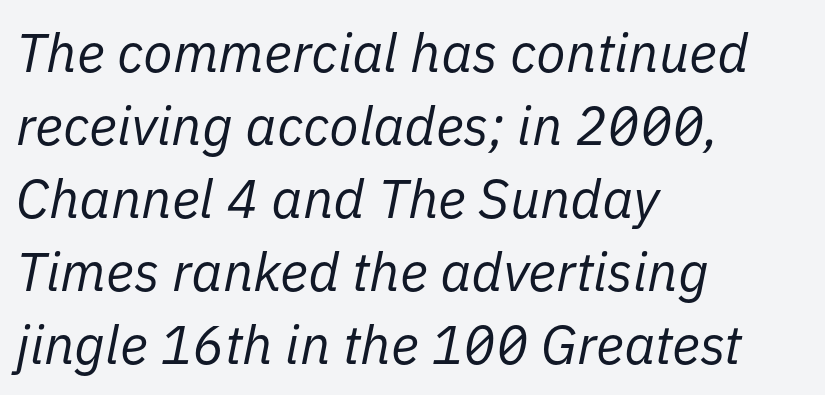
{"italic": "yes", "lean": "right", "slant_degrees": 11, "bold": "no", "weight": "regular", "width": "normal", "stroke_contrast": "low", "x_height": "medium", "monospaced": "no", "underline": "no", "align": "left", "line_spacing": "normal", "line_spacing_ratio": 1.35, "letter_spacing": "normal", "letter_spacing_em": 0.0, "glyph_px": 54}
